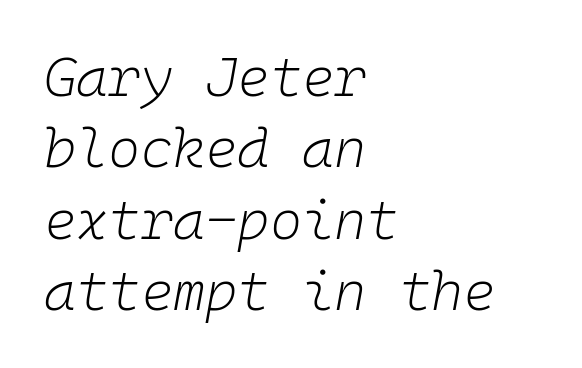
{"italic": "yes", "lean": "right", "slant_degrees": 10, "bold": "no", "weight": "light", "width": "normal", "stroke_contrast": "low", "x_height": "medium", "monospaced": "yes", "underline": "no", "align": "left", "line_spacing": "normal", "line_spacing_ratio": 1.3, "letter_spacing": "normal", "letter_spacing_em": 0.0, "glyph_px": 55}
